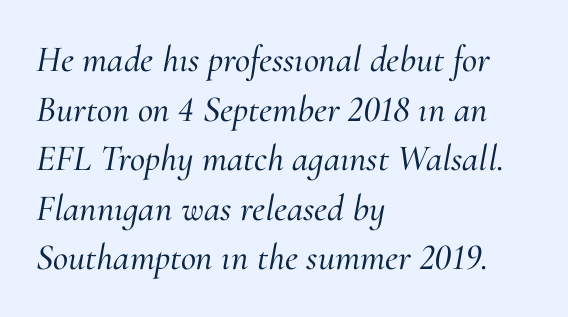
{"serif": "yes", "italic": "yes", "lean": "right", "slant_degrees": 10, "width": "normal", "stroke_contrast": "medium", "x_height": "small", "monospaced": "no", "underline": "no", "align": "left", "line_spacing": "normal", "line_spacing_ratio": 1.34, "letter_spacing": "normal", "letter_spacing_em": 0.0, "glyph_px": 37}
